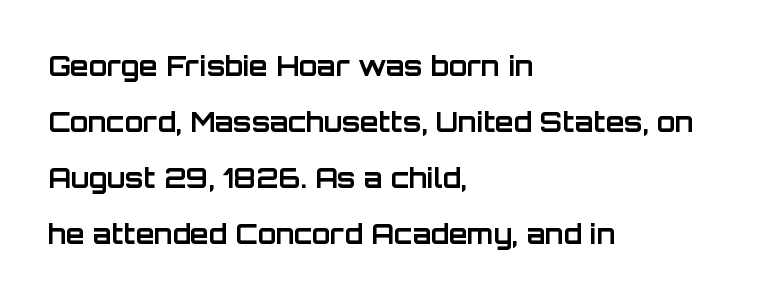
The image shows 27 px bold type, upright; set left-aligned, loose line spacing (2.07x), normal letter spacing, not underlined.
